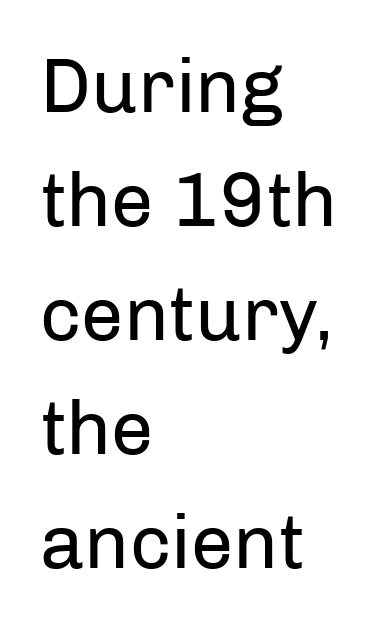
{"serif": "no", "italic": "no", "bold": "no", "weight": "regular", "width": "normal", "stroke_contrast": "low", "x_height": "medium", "monospaced": "no", "underline": "no", "align": "left", "line_spacing": "normal", "line_spacing_ratio": 1.5, "letter_spacing": "normal", "letter_spacing_em": 0.0, "glyph_px": 76}
